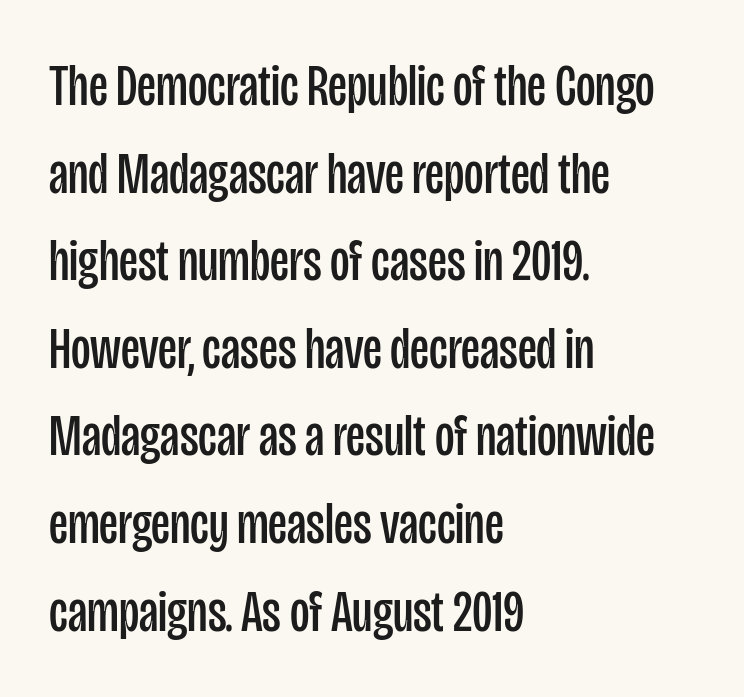
Nothing heavy about these letters — not bold at all. The compositor pushed each line to the left boundary. Regarding serifs, this sample does without them. Honestly, the letter spacing is just normal — you wouldn't notice it.
